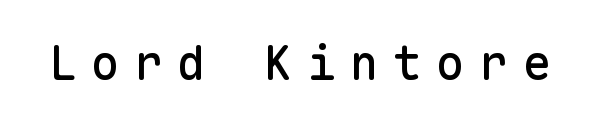
The image shows 48 px sans-serif type, upright, monospaced; set unusually wide letter spacing (+0.3 em), not underlined; low stroke contrast and a medium x-height.
